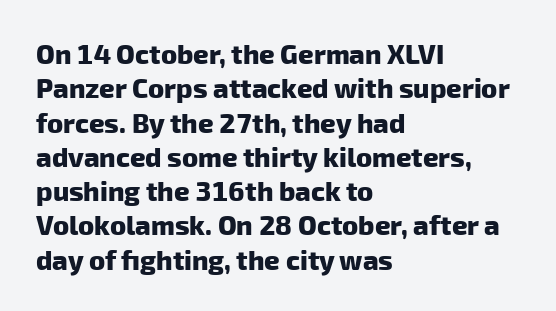
{"bold": "yes", "underline": "no", "align": "left", "line_spacing": "normal", "line_spacing_ratio": 1.27, "letter_spacing": "normal", "letter_spacing_em": 0.0, "glyph_px": 27}
